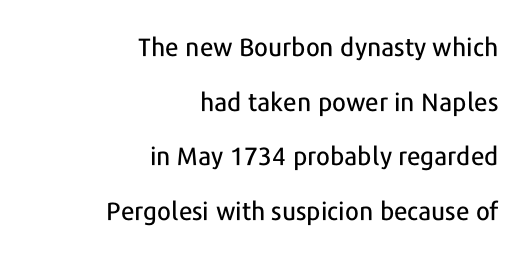
The image shows 25 px text type, upright; set right-aligned, loose line spacing (2.19x), normal letter spacing, not underlined.
